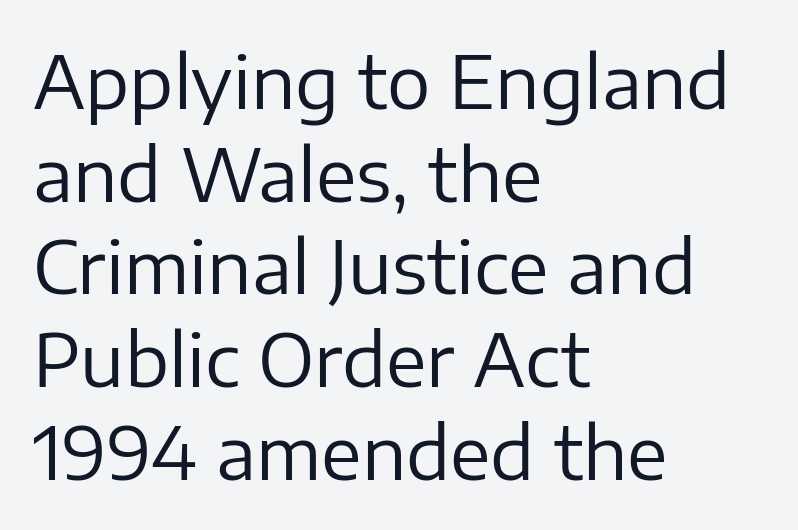
Q: Is the text bold? A: No.
Q: Is the text italic (slanted)? A: No, it is upright.
Q: Is the typeface a serif or a sans-serif typeface? A: Sans-serif.
Q: Is the text underlined? A: No.
Q: How is the paragraph aligned? A: Left-aligned.
Q: Is the spacing between letters normal or unusually wide? A: Normal.
Q: Is the spacing between lines tight, normal or loose? A: Normal.
Q: Width (condensed, normal, or wide)? A: Normal.
Q: Stroke contrast? A: Low.
Q: x-height? A: Medium.
Q: Monospaced? A: No.
